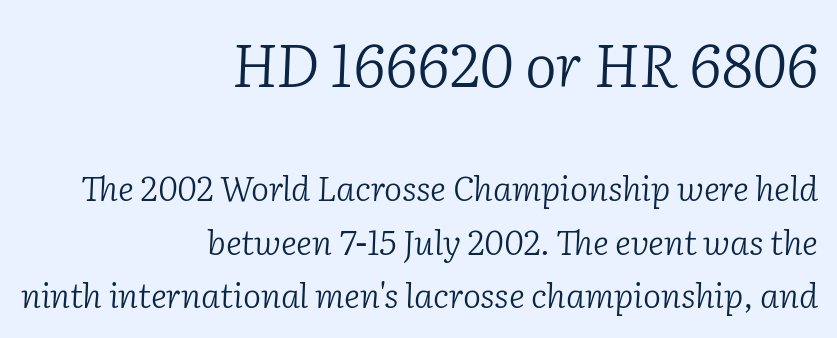
When letters slant like this, we call the style italic. Looks like regular typesetting: each glyph gets only the width it needs. Each new line begins a customary step beneath the previous one. Size contrast runs from large at the top to small at the bottom. Leftover space on each line is placed entirely before the opening word. These lines keep a tight, regular rhythm from letter to letter.
